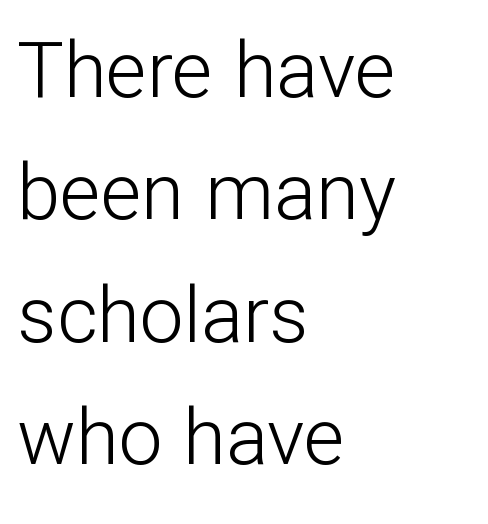
The image shows 78 px light sans-serif type, upright; set left-aligned, normal line spacing (1.57x), normal letter spacing, not underlined; low stroke contrast and a medium x-height.
